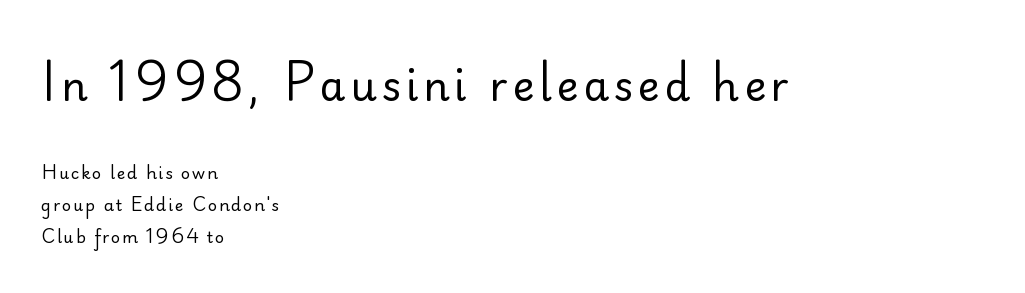
{"serif": "no", "italic": "no", "bold": "no", "weight": "regular", "width": "normal", "stroke_contrast": "low", "x_height": "small", "monospaced": "no", "underline": "no", "align": "left", "line_spacing": "loose", "line_spacing_ratio": 2.0, "larger_block": "first", "size_ratio": 2.56, "glyph_px": 41}
